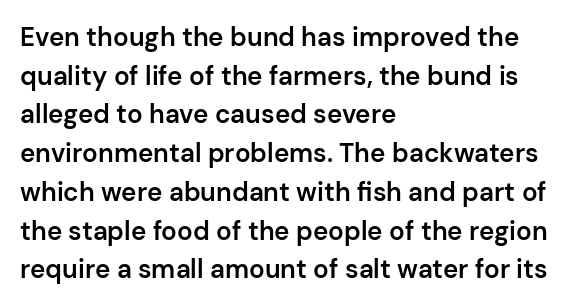
What stands out about the letter spacing? Nothing — it is the standard amount. Where is the straight margin? On the left. The glyphs are unaccompanied by any horizontal stroke below them. Is there any slant? The stems are plumb. The leading is moderate, giving the passage an even texture.
